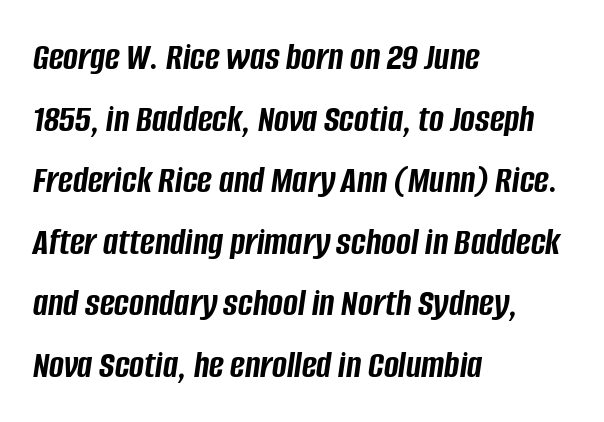
The image shows 40 px semibold, condensed type, italic (leaning right); set left-aligned, normal line spacing (1.54x), normal letter spacing, not underlined; low stroke contrast and a large x-height.
